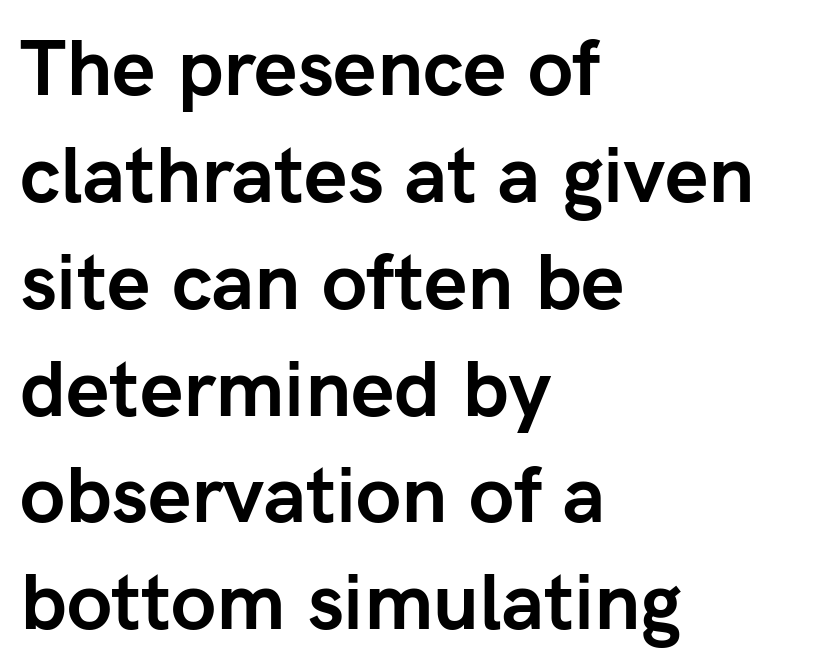
The image shows 78 px semibold sans-serif type, upright; set left-aligned, normal line spacing (1.37x), normal letter spacing, not underlined; low stroke contrast and a medium x-height.
